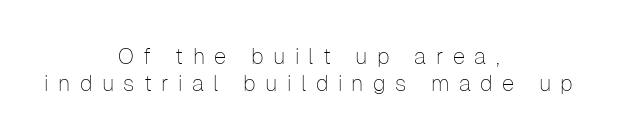
{"italic": "no", "bold": "no", "underline": "no", "align": "center", "line_spacing": "normal", "line_spacing_ratio": 1.25, "letter_spacing": "wide", "letter_spacing_em": 0.43, "glyph_px": 22}
